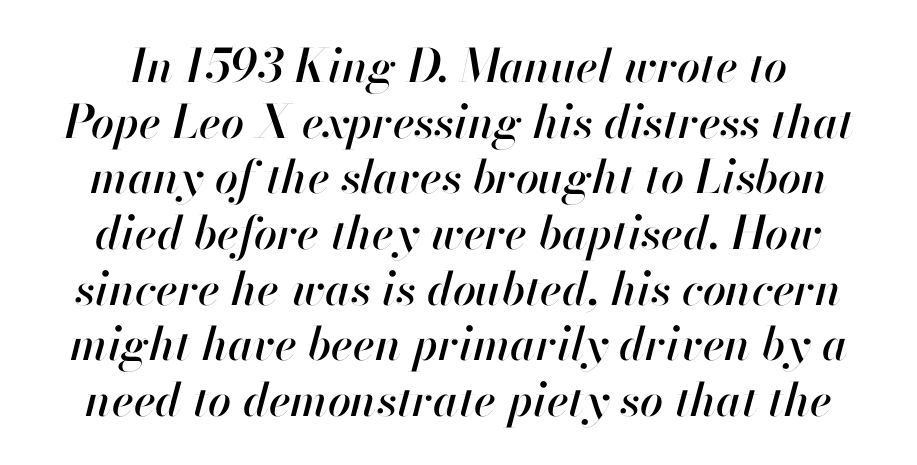
The image shows 46 px text type, italic (leaning right); set centered, line spacing 1.21x, normal letter spacing, not underlined; high stroke contrast and a small x-height.
